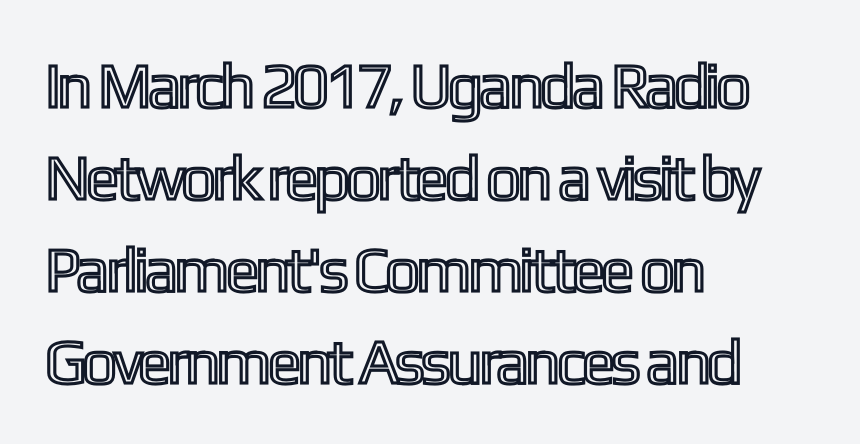
These lines are rendered in a variable-pitch font. A typesetter would call this leading conventional body-copy spacing. Type without underlining. Tracking here is standard; glyphs follow each other at the usual distance. Posture: upright roman. Compared with a centered layout, this one pins lines to the left instead.
